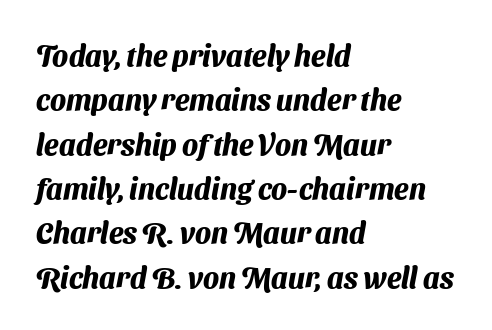
Q: Is the text bold? A: Yes.
Q: Is the typeface a serif or a sans-serif typeface? A: Sans-serif.
Q: Is the text underlined? A: No.
Q: How is the paragraph aligned? A: Left-aligned.
Q: Is the spacing between letters normal or unusually wide? A: Normal.
Q: Is the spacing between lines tight, normal or loose? A: Normal.
Q: Width (condensed, normal, or wide)? A: Normal.
Q: Stroke contrast? A: Medium.
Q: x-height? A: Medium.
Q: Monospaced? A: No.
